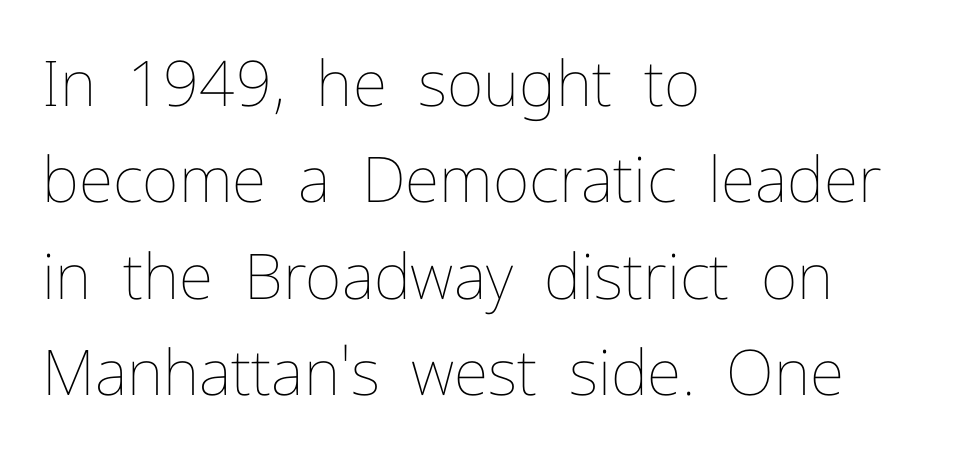
Q: Is the text bold? A: No.
Q: Is the text italic (slanted)? A: No, it is upright.
Q: Is the text underlined? A: No.
Q: How is the paragraph aligned? A: Left-aligned.
Q: Is the spacing between letters normal or unusually wide? A: Normal.
Q: Is the spacing between lines tight, normal or loose? A: Normal.
Q: Width (condensed, normal, or wide)? A: Normal.
Q: Stroke contrast? A: Low.
Q: x-height? A: Medium.
Q: Monospaced? A: No.
